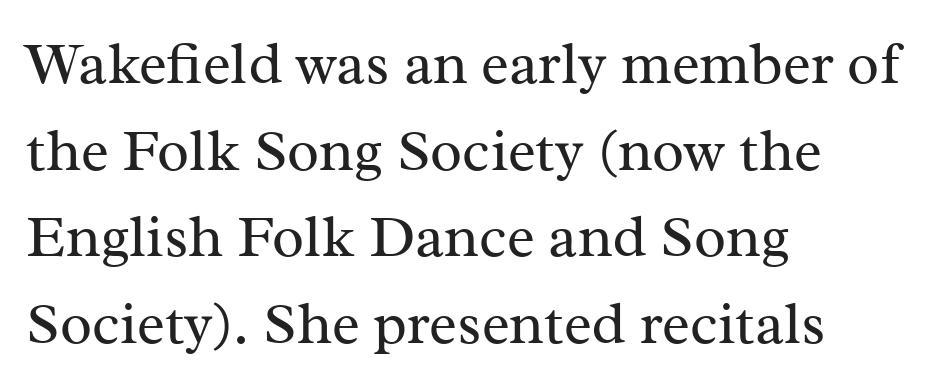
The image shows 59 px regular-weight serif type, upright; set left-aligned, normal line spacing (1.47x), normal letter spacing, not underlined; medium stroke contrast and a medium x-height.
